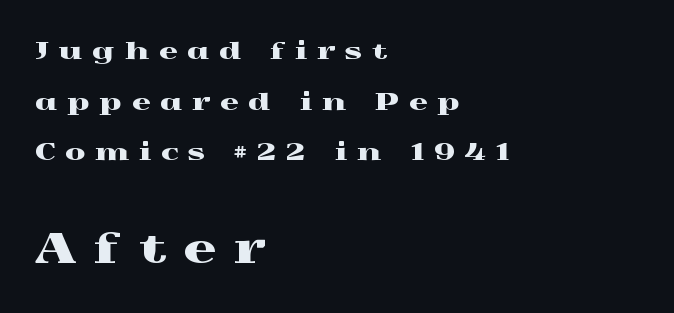
Q: Is the text italic (slanted)? A: No, it is upright.
Q: Is the typeface a serif or a sans-serif typeface? A: Serif.
Q: Is the text underlined? A: No.
Q: How is the paragraph aligned? A: Left-aligned.
Q: Is the spacing between letters normal or unusually wide? A: Unusually wide.
Q: Is the spacing between lines tight, normal or loose? A: Loose.
Q: Which block of text is set in a larger size, the first (top) or the second (bottom)? A: The second (bottom) one.
Q: Width (condensed, normal, or wide)? A: Wide.
Q: x-height? A: Medium.
Q: Monospaced? A: No.
